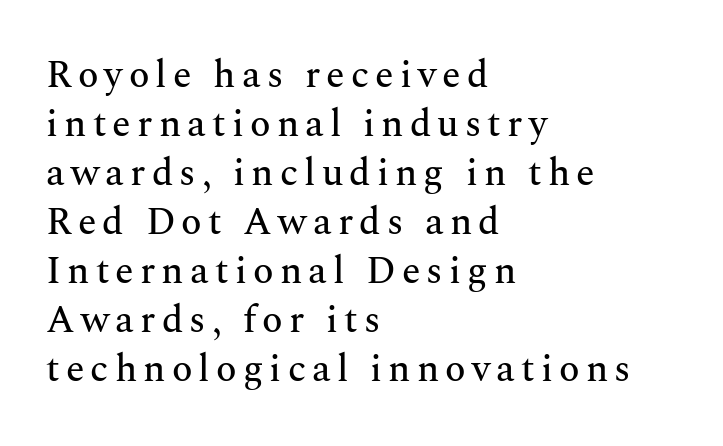
When letters stand straight like this, we call the style roman or upright. I'd call this a serif setting — the letters wear small feet. Any mark beneath the type? The region is blank. Character widths vary here, with narrow letters taking less room than wide ones. Where is the straight margin? On the left.
